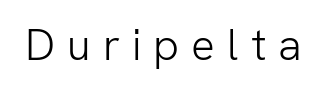
The image shows 44 px light sans-serif type, upright; set unusually wide letter spacing (+0.27 em), not underlined; low stroke contrast and a medium x-height.
